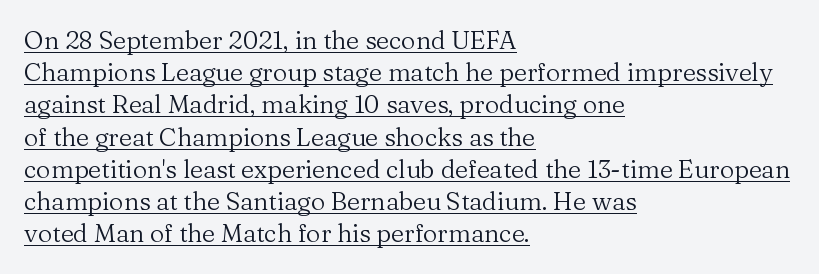
Q: Is the text bold? A: No.
Q: Is the text italic (slanted)? A: No, it is upright.
Q: Is the text underlined? A: Yes.
Q: How is the paragraph aligned? A: Left-aligned.
Q: Is the spacing between letters normal or unusually wide? A: Normal.
Q: Is the spacing between lines tight, normal or loose? A: Normal.
